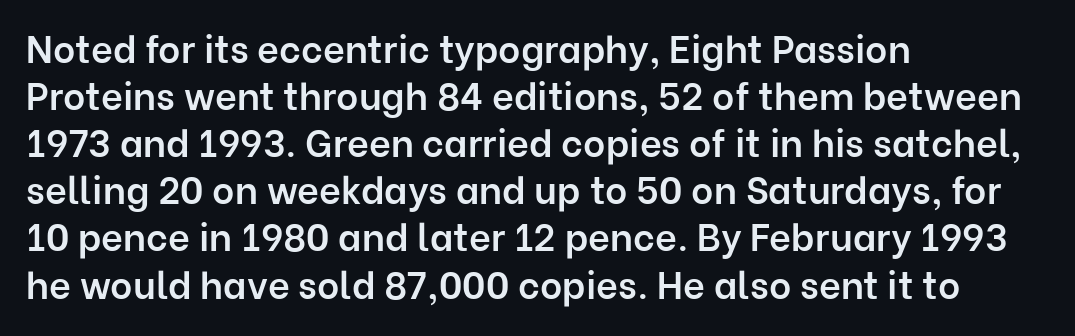
The image shows 38 px semibold sans-serif type, upright; set left-aligned, line spacing 1.24x, normal letter spacing, not underlined; low stroke contrast and a medium x-height.
